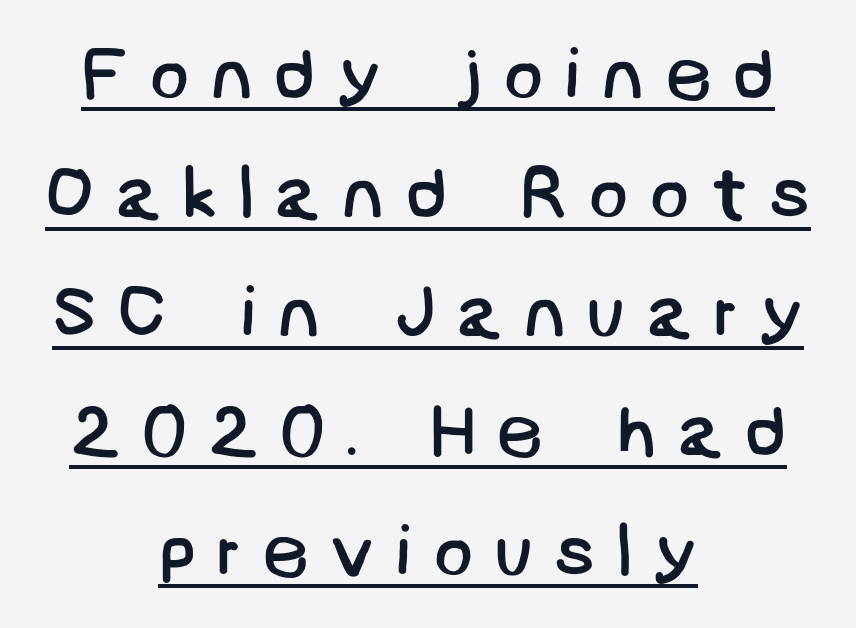
The image shows 74 px regular-weight sans-serif type; set centered, normal line spacing (1.61x), unusually wide letter spacing (+0.27 em), underlined; low stroke contrast and a large x-height.
